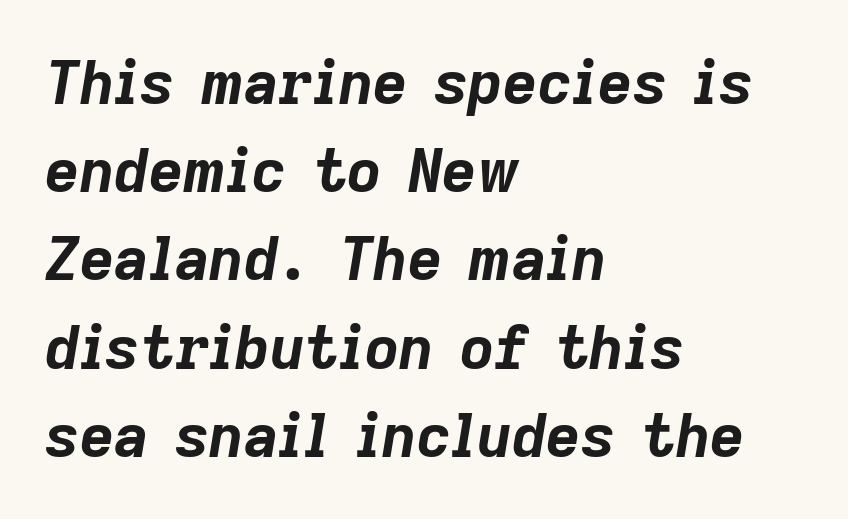
{"italic": "yes", "lean": "right", "slant_degrees": 9, "bold": "yes", "weight": "bold", "width": "normal", "stroke_contrast": "low", "x_height": "medium", "monospaced": "no", "underline": "no", "align": "left", "line_spacing": "normal", "line_spacing_ratio": 1.47, "letter_spacing": "normal", "letter_spacing_em": 0.0, "glyph_px": 60}
